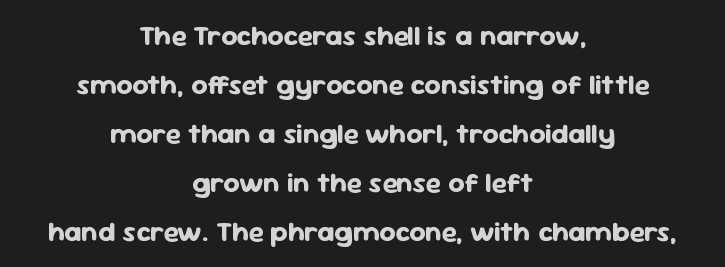
These lines are rendered in a variable-pitch font. In terms of letterform style, serifs are entirely absent. Nobody drew a line under any word here. Strokes here are thick enough to call this a true bold.
